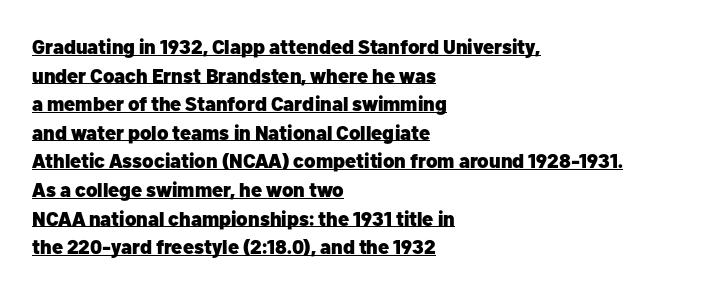
{"italic": "no", "bold": "yes", "underline": "yes", "align": "left", "line_spacing": "normal", "line_spacing_ratio": 1.43, "letter_spacing": "normal", "letter_spacing_em": 0.0, "glyph_px": 20}
